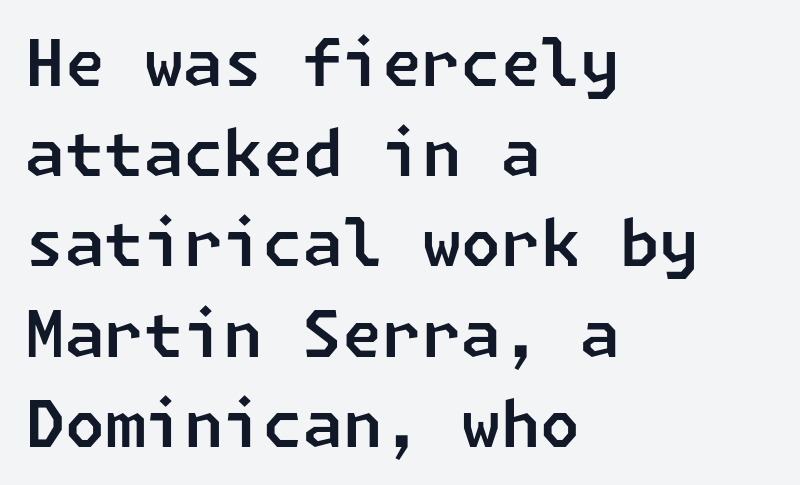
Plain, unruled lines of type. This sample uses a sans-serif face. In terms of letterspacing, this is plain default setting. The typesetter chose a ragged-right arrangement here. This block has exactly the height ordinary leading produces.
